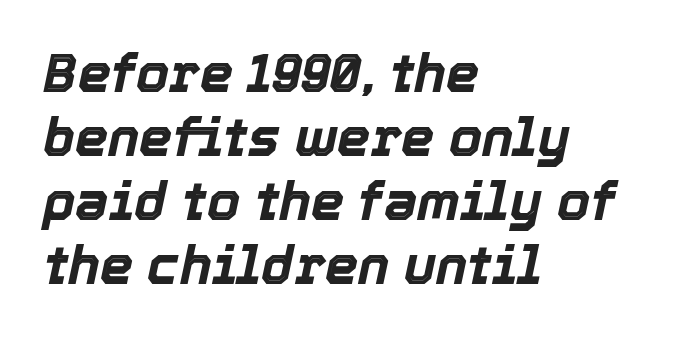
{"italic": "yes", "lean": "right", "slant_degrees": 12, "bold": "yes", "weight": "bold", "width": "normal", "x_height": "medium", "monospaced": "no", "underline": "no", "align": "left", "line_spacing_ratio": 1.21, "letter_spacing": "normal", "letter_spacing_em": 0.0, "glyph_px": 53}
